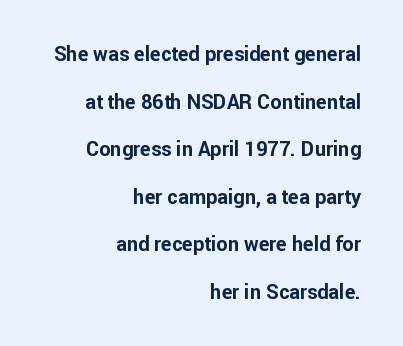
Q: Is the text bold? A: Yes.
Q: Is the text italic (slanted)? A: No, it is upright.
Q: Is the text underlined? A: No.
Q: How is the paragraph aligned? A: Right-aligned.
Q: Is the spacing between letters normal or unusually wide? A: Normal.
Q: Is the spacing between lines tight, normal or loose? A: Loose.
